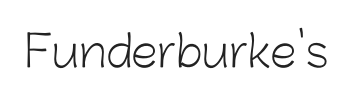
{"serif": "no", "italic": "no", "bold": "no", "weight": "light", "width": "normal", "stroke_contrast": "low", "x_height": "medium", "monospaced": "no", "underline": "no", "letter_spacing": "normal", "letter_spacing_em": 0.0, "glyph_px": 43}
